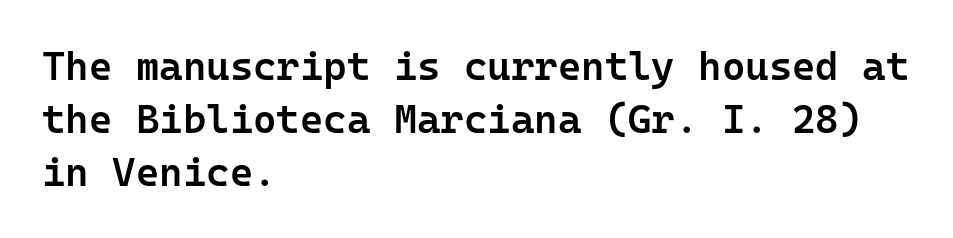
The image shows 40 px semibold sans-serif type, upright, monospaced; set left-aligned, normal line spacing (1.32x), normal letter spacing, not underlined; low stroke contrast and a medium x-height.
